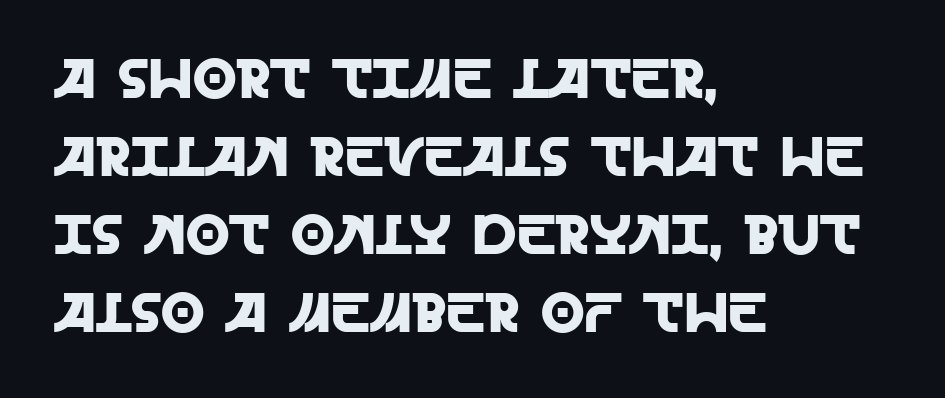
The image shows 56 px sans-serif type, upright; set left-aligned, normal line spacing (1.39x), normal letter spacing, not underlined; a large x-height.
